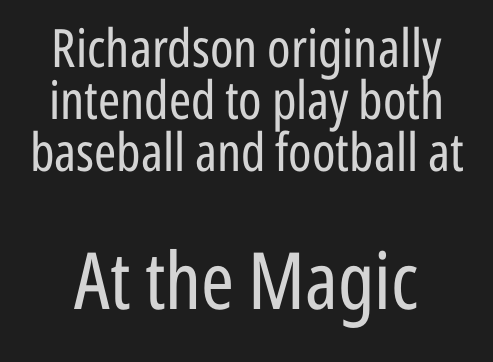
Is there much room between lines? No — they nearly touch. The space directly below the letters is spotless. The type is set solid horizontally, with unmodified tracking. Stems here are at most as thick as an everyday book face. It's the straight-up-and-down kind of type. The rendering shows plain stroke endings on the letterforms — a sans-serif design.
